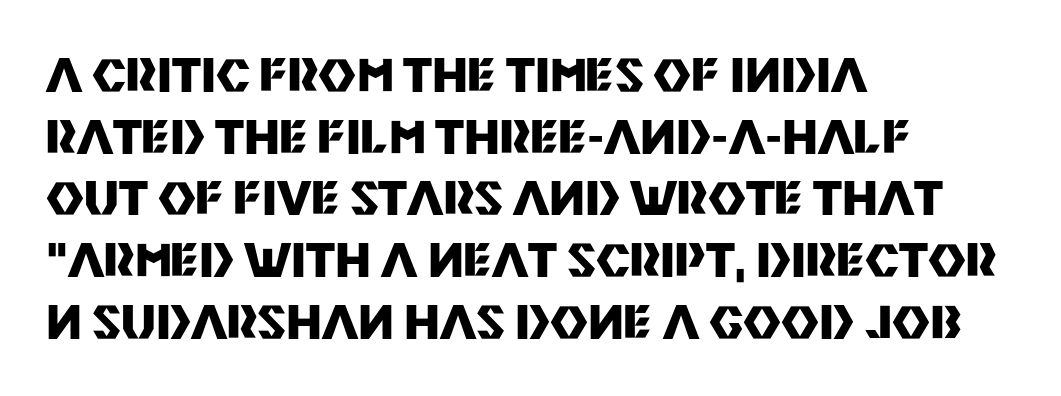
The image shows 46 px heavy sans-serif type, upright; set left-aligned, normal line spacing (1.34x), normal letter spacing, not underlined; medium stroke contrast and a large x-height.
